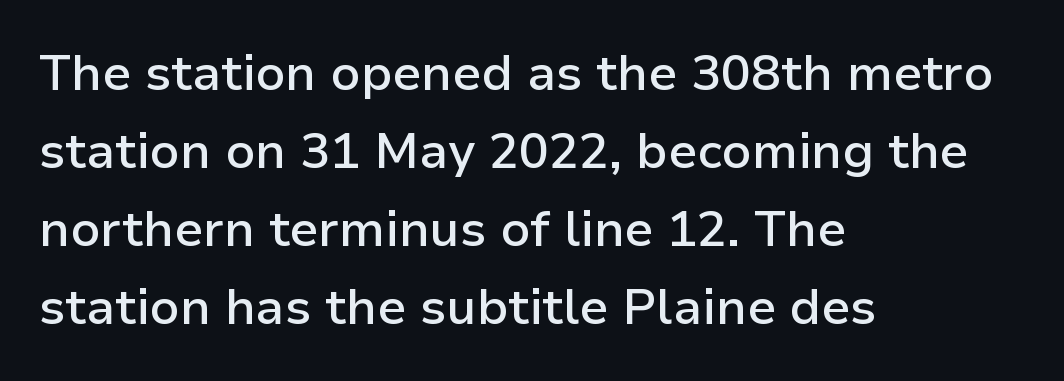
The image shows 50 px semibold sans-serif type, upright; set left-aligned, normal line spacing (1.56x), normal letter spacing, not underlined; low stroke contrast and a medium x-height.
